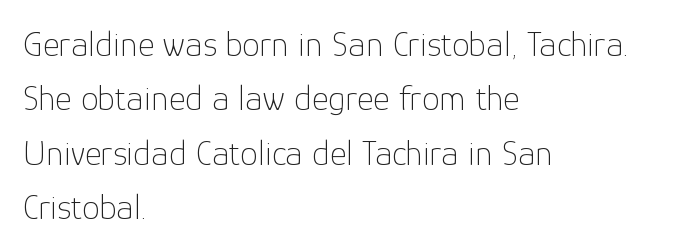
{"serif": "no", "italic": "no", "bold": "no", "weight": "thin", "width": "normal", "stroke_contrast": "low", "x_height": "medium", "monospaced": "no", "underline": "no", "align": "left", "line_spacing": "normal", "line_spacing_ratio": 1.51, "letter_spacing": "normal", "letter_spacing_em": 0.0, "glyph_px": 36}
